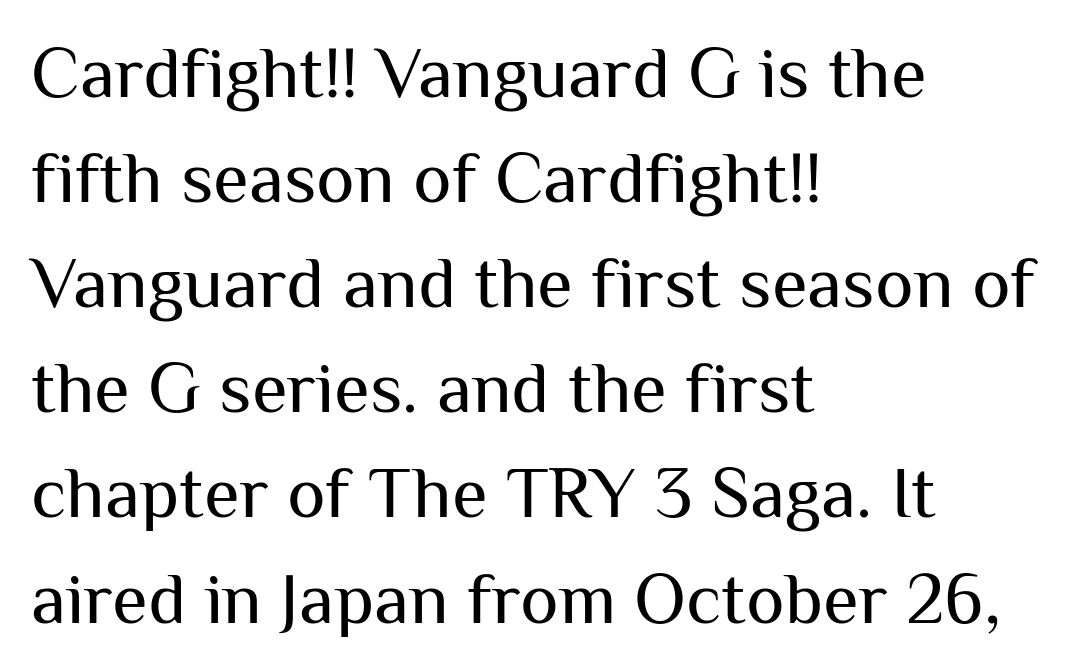
Q: Is the text bold? A: No.
Q: Is the text italic (slanted)? A: No, it is upright.
Q: Is the typeface a serif or a sans-serif typeface? A: Sans-serif.
Q: Is the text underlined? A: No.
Q: How is the paragraph aligned? A: Left-aligned.
Q: Is the spacing between letters normal or unusually wide? A: Normal.
Q: Is the spacing between lines tight, normal or loose? A: Normal.
Q: Width (condensed, normal, or wide)? A: Normal.
Q: Stroke contrast? A: Medium.
Q: x-height? A: Medium.
Q: Monospaced? A: No.
